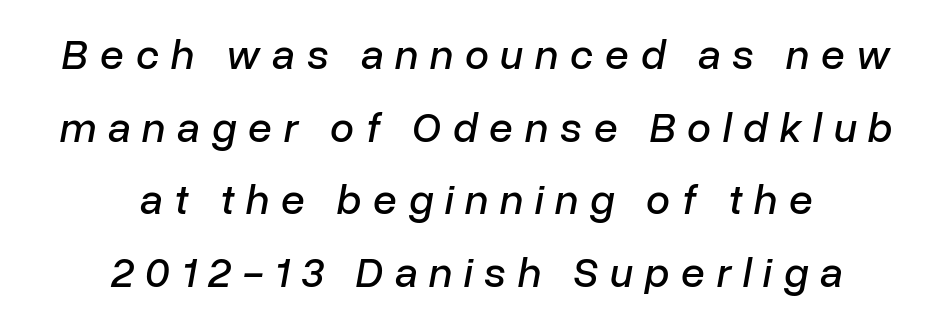
Q: Is the text italic (slanted)? A: Yes, it leans right by about 10 degrees.
Q: Is the text underlined? A: No.
Q: How is the paragraph aligned? A: Centered.
Q: Is the spacing between letters normal or unusually wide? A: Unusually wide.
Q: Is the spacing between lines tight, normal or loose? A: Normal.
Q: Width (condensed, normal, or wide)? A: Normal.
Q: Stroke contrast? A: Low.
Q: x-height? A: Medium.
Q: Monospaced? A: No.
